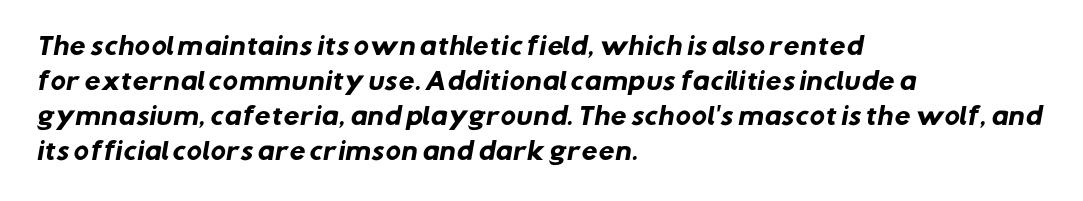
Q: Is the text bold? A: Yes.
Q: Is the text underlined? A: No.
Q: How is the paragraph aligned? A: Left-aligned.
Q: Is the spacing between letters normal or unusually wide? A: Normal.
Q: Is the spacing between lines tight, normal or loose? A: Normal.
